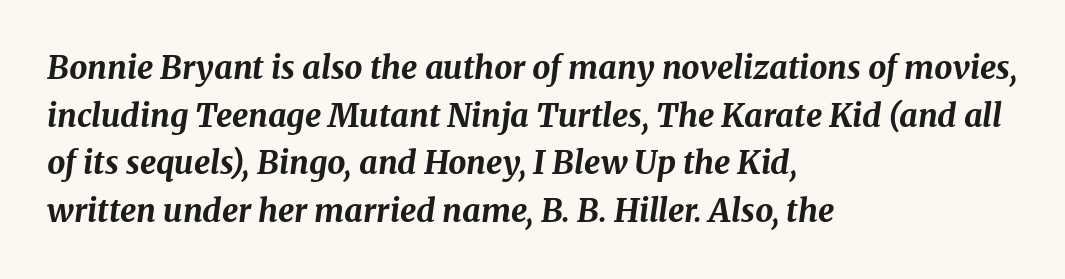
The image shows 32 px bold type, italic (leaning right); set left-aligned, normal line spacing (1.49x), normal letter spacing, not underlined; medium stroke contrast and a medium x-height.
